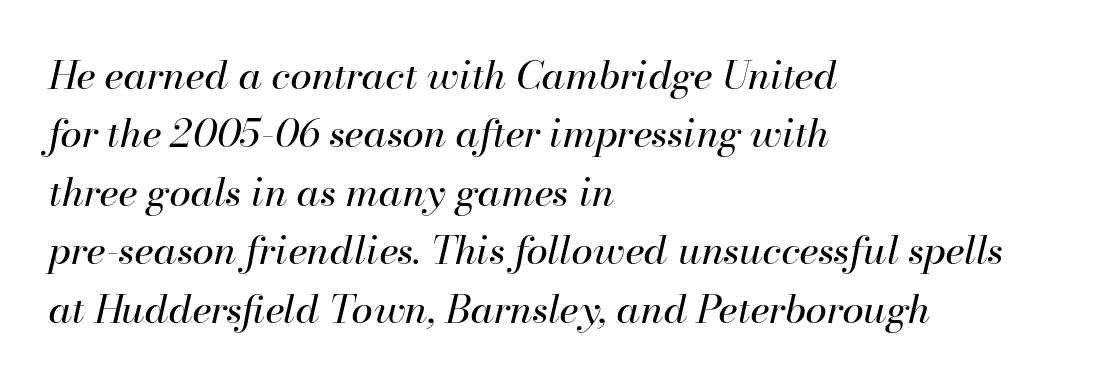
Looks like regular typesetting: each glyph gets only the width it needs. The specimen omits any rule beneath the text block's lines. A normal amount of white space separates one row of letters from the next. You can tell it's italic because the verticals aren't actually vertical. Horizontal alignment here is leftward, the default for most running prose. No chunkiness to these letters — they're not bold.
